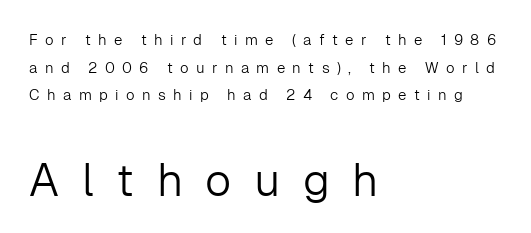
{"serif": "no", "italic": "no", "bold": "no", "weight": "light", "width": "normal", "stroke_contrast": "low", "x_height": "medium", "monospaced": "no", "underline": "no", "align": "left", "line_spacing_ratio": 1.85, "letter_spacing": "wide", "letter_spacing_em": 0.49, "larger_block": "second", "size_ratio": 3.07, "glyph_px": 46}
